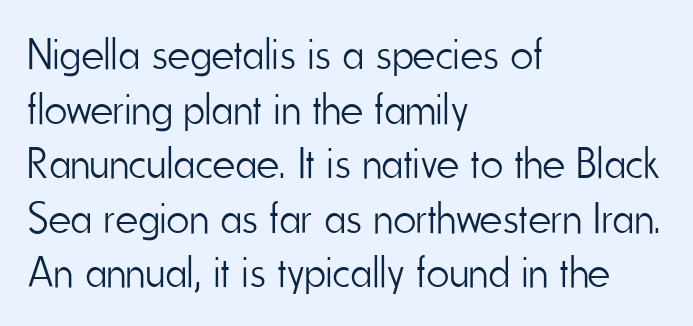
The image shows 44 px light, condensed sans-serif type, upright; set left-aligned, line spacing 1.24x, normal letter spacing, not underlined; low stroke contrast and a small x-height.
